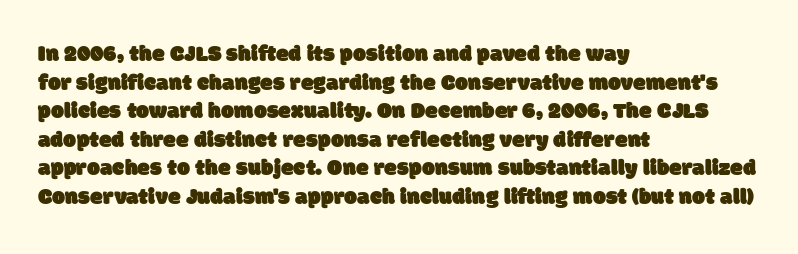
Compared with a centered layout, this one pins lines to the left instead. The glyphs are unaccompanied by any horizontal stroke below them. Letter spacing: default.
